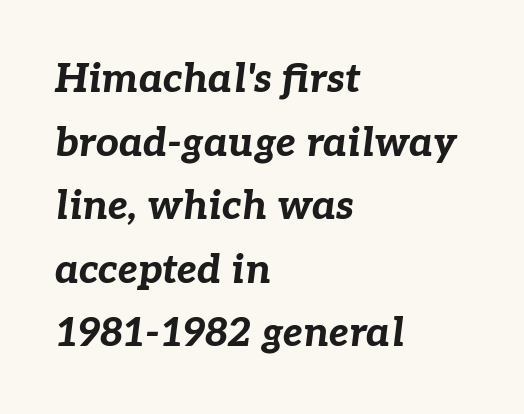
Q: Is the text bold? A: Yes.
Q: Is the text italic (slanted)? A: Yes, it leans right by about 7 degrees.
Q: Is the text underlined? A: No.
Q: How is the paragraph aligned? A: Left-aligned.
Q: Is the spacing between letters normal or unusually wide? A: Normal.
Q: Is the spacing between lines tight, normal or loose? A: Normal.
Q: Width (condensed, normal, or wide)? A: Normal.
Q: Stroke contrast? A: Low.
Q: x-height? A: Medium.
Q: Monospaced? A: No.
